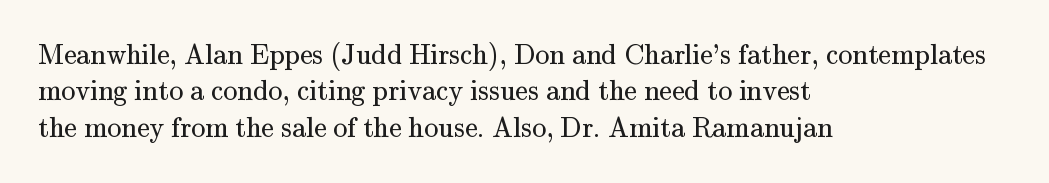
Descender tails drop into unmarked territory. Caption: face not bold, strokes unweighted. What's the leading like? Ordinary, nothing unusual. What kind of face is this? One with serifs. The passage shown has conventional tracking throughout.
